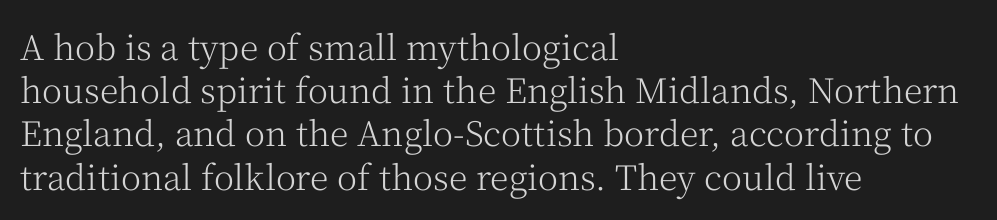
The space directly below the letters is spotless. Layout note: lines flush left. Stroke terminals: seriffed. Does extra space separate the letters? No, they use regular spacing.
